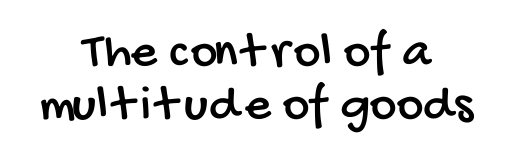
Q: Is the typeface a serif or a sans-serif typeface? A: Sans-serif.
Q: Is the text underlined? A: No.
Q: How is the paragraph aligned? A: Centered.
Q: Is the spacing between letters normal or unusually wide? A: Normal.
Q: Is the spacing between lines tight, normal or loose? A: Tight.
Q: Width (condensed, normal, or wide)? A: Condensed.
Q: Stroke contrast? A: Low.
Q: x-height? A: Large.
Q: Monospaced? A: No.
